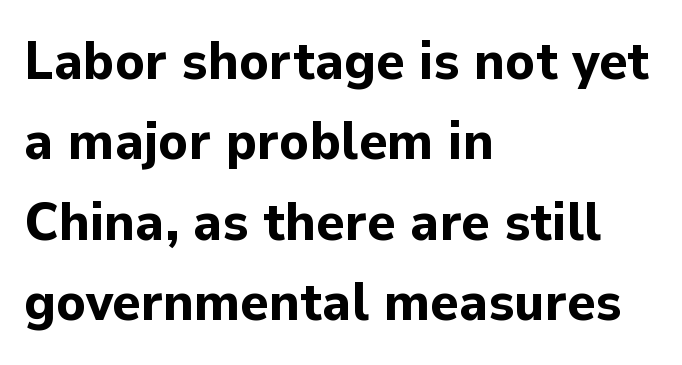
Q: Is the text bold? A: Yes.
Q: Is the text italic (slanted)? A: No, it is upright.
Q: Is the typeface a serif or a sans-serif typeface? A: Sans-serif.
Q: Is the text underlined? A: No.
Q: How is the paragraph aligned? A: Left-aligned.
Q: Is the spacing between letters normal or unusually wide? A: Normal.
Q: Is the spacing between lines tight, normal or loose? A: Normal.
Q: Width (condensed, normal, or wide)? A: Normal.
Q: Stroke contrast? A: Low.
Q: x-height? A: Medium.
Q: Monospaced? A: No.
